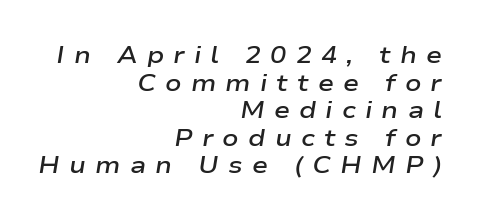
The letterforms stand isolated, each surrounded by extra space. The rendering uses a small line-height, squeezing the rows. Honestly, there is no underline to notice here at all. Emphasis-style slanted type is in use. Leftover space on each line is placed entirely before the opening word. This is the in-between weight designers call semibold or demi.
